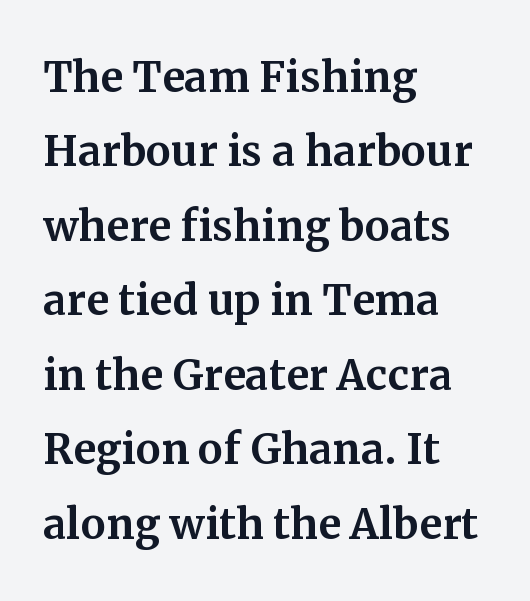
Q: Is the text italic (slanted)? A: No, it is upright.
Q: Is the typeface a serif or a sans-serif typeface? A: Serif.
Q: Is the text underlined? A: No.
Q: How is the paragraph aligned? A: Left-aligned.
Q: Is the spacing between letters normal or unusually wide? A: Normal.
Q: Is the spacing between lines tight, normal or loose? A: Normal.
Q: Width (condensed, normal, or wide)? A: Normal.
Q: Stroke contrast? A: Medium.
Q: x-height? A: Medium.
Q: Monospaced? A: No.
